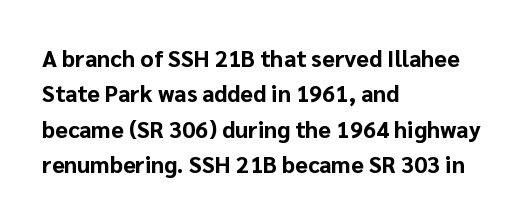
Q: Is the text bold? A: Yes.
Q: Is the text italic (slanted)? A: No, it is upright.
Q: Is the text underlined? A: No.
Q: How is the paragraph aligned? A: Left-aligned.
Q: Is the spacing between letters normal or unusually wide? A: Normal.
Q: Is the spacing between lines tight, normal or loose? A: Normal.
